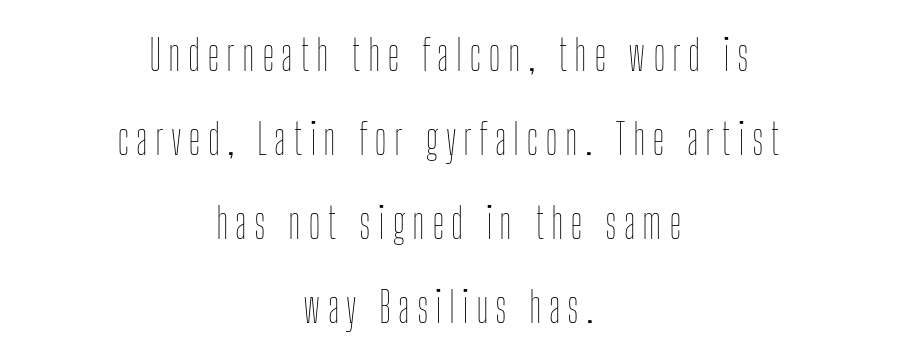
Line spacing here is loose. Italic: no, the glyphs are upright roman. Quick note: underline off. These lines are rendered in a variable-pitch font. Nothing heavy about these letters — not bold at all. Is the block centered? Yes — each line is placed symmetrically about the middle.
